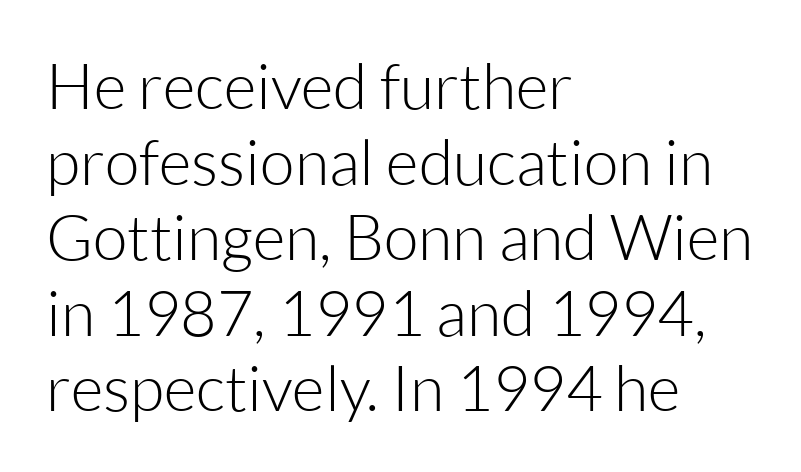
Stems here are at most as thick as an everyday book face. The letterforms sit shoulder to shoulder at normal distance. Ordinary non-slanted type is in use. Where is the straight margin? On the left. You could not count columns in this text — the font is proportionally spaced.
